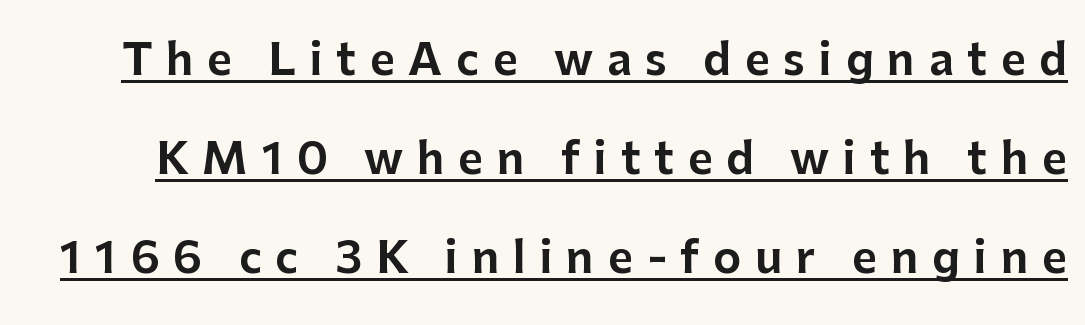
Q: Is the text italic (slanted)? A: No, it is upright.
Q: Is the typeface a serif or a sans-serif typeface? A: Sans-serif.
Q: Is the text underlined? A: Yes.
Q: Is the spacing between letters normal or unusually wide? A: Unusually wide.
Q: Is the spacing between lines tight, normal or loose? A: Loose.
Q: Width (condensed, normal, or wide)? A: Normal.
Q: Stroke contrast? A: Low.
Q: x-height? A: Medium.
Q: Monospaced? A: No.
